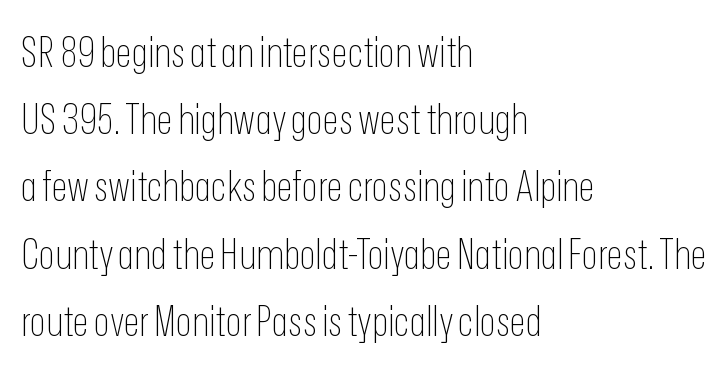
Q: Is the text bold? A: No.
Q: Is the text italic (slanted)? A: No, it is upright.
Q: Is the typeface a serif or a sans-serif typeface? A: Sans-serif.
Q: Is the text underlined? A: No.
Q: How is the paragraph aligned? A: Left-aligned.
Q: Is the spacing between letters normal or unusually wide? A: Normal.
Q: Is the spacing between lines tight, normal or loose? A: Normal.
Q: Width (condensed, normal, or wide)? A: Condensed.
Q: Stroke contrast? A: Low.
Q: x-height? A: Medium.
Q: Monospaced? A: No.
